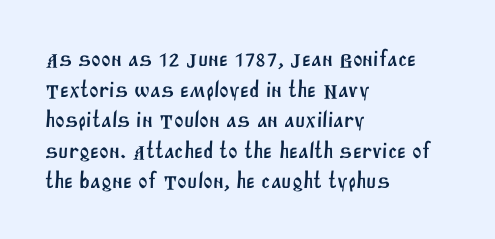
The image shows 23 px text type; set left-aligned, normal line spacing (1.33x), normal letter spacing, not underlined.
